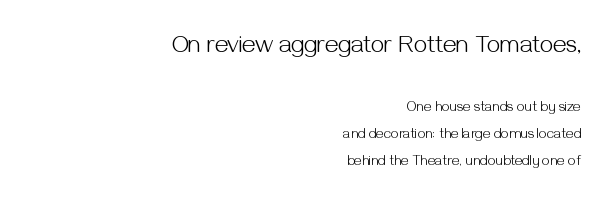
The image shows 24 px text type, upright; set right-aligned, loose line spacing (1.94x), normal letter spacing, not underlined; the first (top) block is 1.71x larger.
